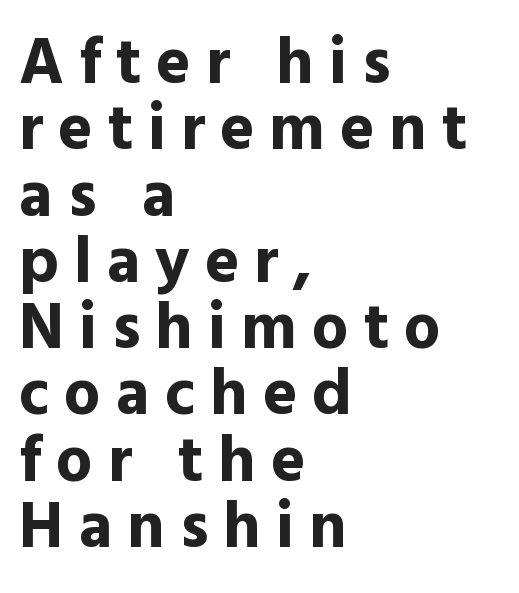
{"serif": "no", "italic": "no", "bold": "yes", "weight": "bold", "width": "normal", "x_height": "medium", "monospaced": "no", "underline": "no", "align": "left", "line_spacing": "tight", "line_spacing_ratio": 1.02, "letter_spacing": "wide", "letter_spacing_em": 0.23, "glyph_px": 65}
